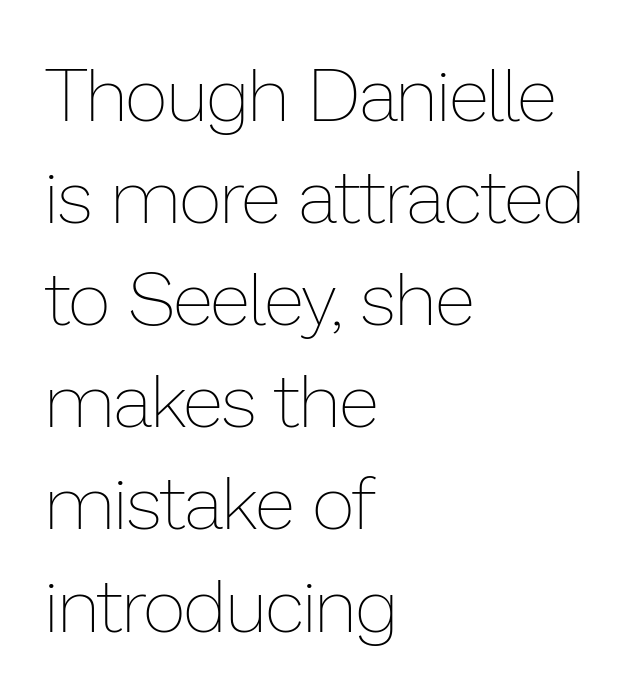
{"italic": "no", "bold": "no", "weight": "thin", "width": "normal", "stroke_contrast": "low", "x_height": "medium", "monospaced": "no", "underline": "no", "align": "left", "line_spacing": "normal", "line_spacing_ratio": 1.38, "letter_spacing": "normal", "letter_spacing_em": 0.0, "glyph_px": 74}
